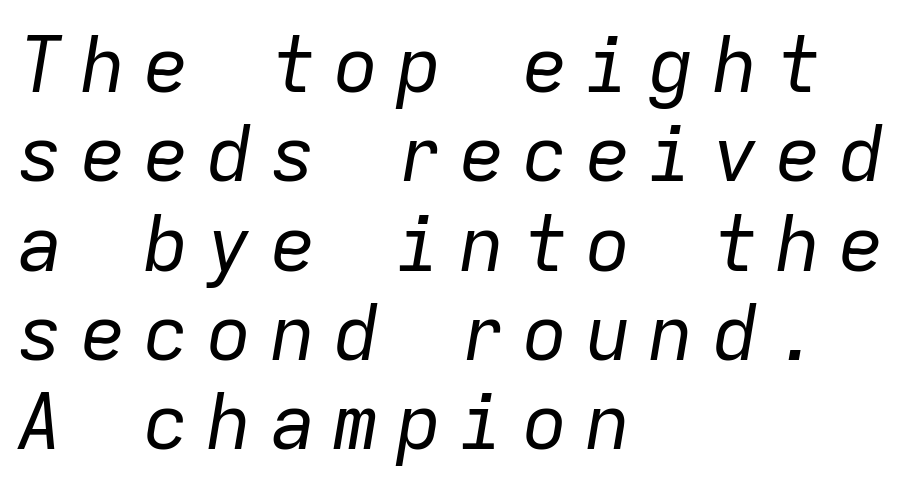
In CSS terms this would be text-align: left. When letters slant like this, we call the style italic. No letter is thick-stroked: the sample isn't bold. The letters are spread apart with noticeably loose tracking.
